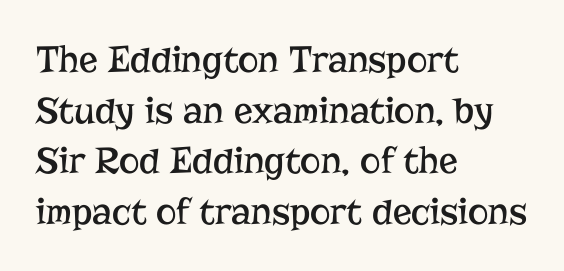
Q: Is the text bold? A: No.
Q: Is the text italic (slanted)? A: No, it is upright.
Q: Is the typeface a serif or a sans-serif typeface? A: Serif.
Q: Is the text underlined? A: No.
Q: How is the paragraph aligned? A: Left-aligned.
Q: Is the spacing between letters normal or unusually wide? A: Normal.
Q: Is the spacing between lines tight, normal or loose? A: Normal.
Q: Width (condensed, normal, or wide)? A: Normal.
Q: Stroke contrast? A: Low.
Q: x-height? A: Medium.
Q: Monospaced? A: No.
